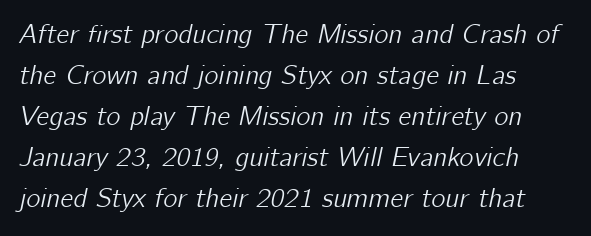
{"italic": "yes", "lean": "right", "slant_degrees": 12, "underline": "no", "align": "left", "line_spacing": "normal", "line_spacing_ratio": 1.52, "letter_spacing": "normal", "letter_spacing_em": 0.0, "glyph_px": 27}
